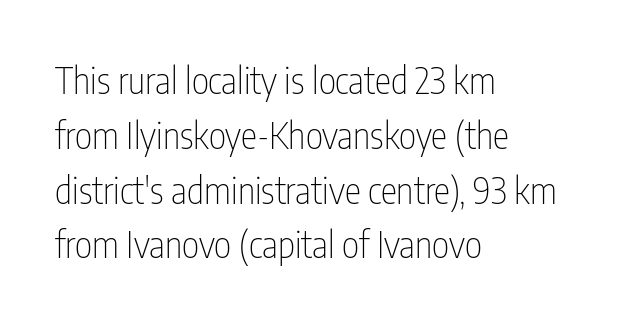
All the whitespace from short lines collects on the right. Spacing between characters is what you'd get straight out of the box. Rule under the text: the space is simply empty. No heavy texture on the line: the type isn't bold. The specimen reads as upright at a glance. I'd call this a sans setting — the letters go barefoot.
